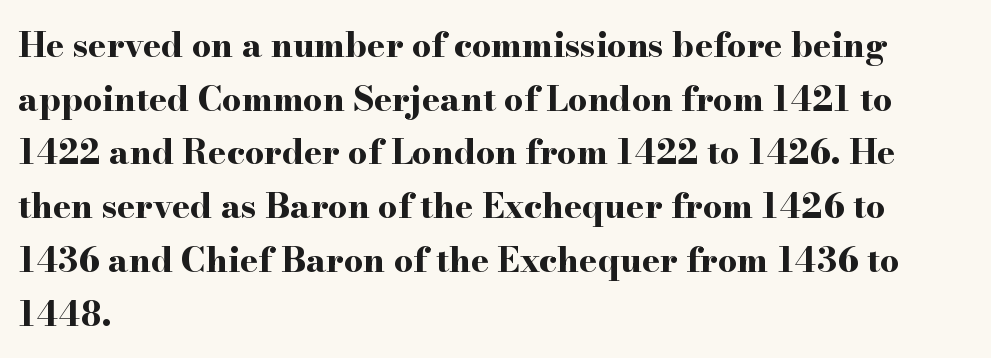
Q: Is the text bold? A: Yes.
Q: Is the text italic (slanted)? A: No, it is upright.
Q: Is the typeface a serif or a sans-serif typeface? A: Serif.
Q: Is the text underlined? A: No.
Q: How is the paragraph aligned? A: Left-aligned.
Q: Is the spacing between letters normal or unusually wide? A: Normal.
Q: Is the spacing between lines tight, normal or loose? A: Normal.
Q: Width (condensed, normal, or wide)? A: Wide.
Q: Stroke contrast? A: High.
Q: x-height? A: Small.
Q: Monospaced? A: No.
